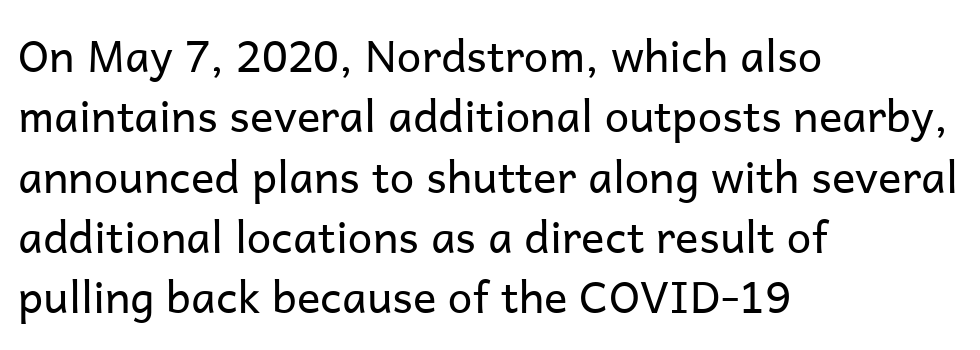
{"serif": "no", "italic": "no", "bold": "no", "weight": "regular", "width": "normal", "stroke_contrast": "low", "x_height": "medium", "monospaced": "no", "underline": "no", "align": "left", "line_spacing": "normal", "line_spacing_ratio": 1.37, "letter_spacing": "normal", "letter_spacing_em": 0.0, "glyph_px": 44}
